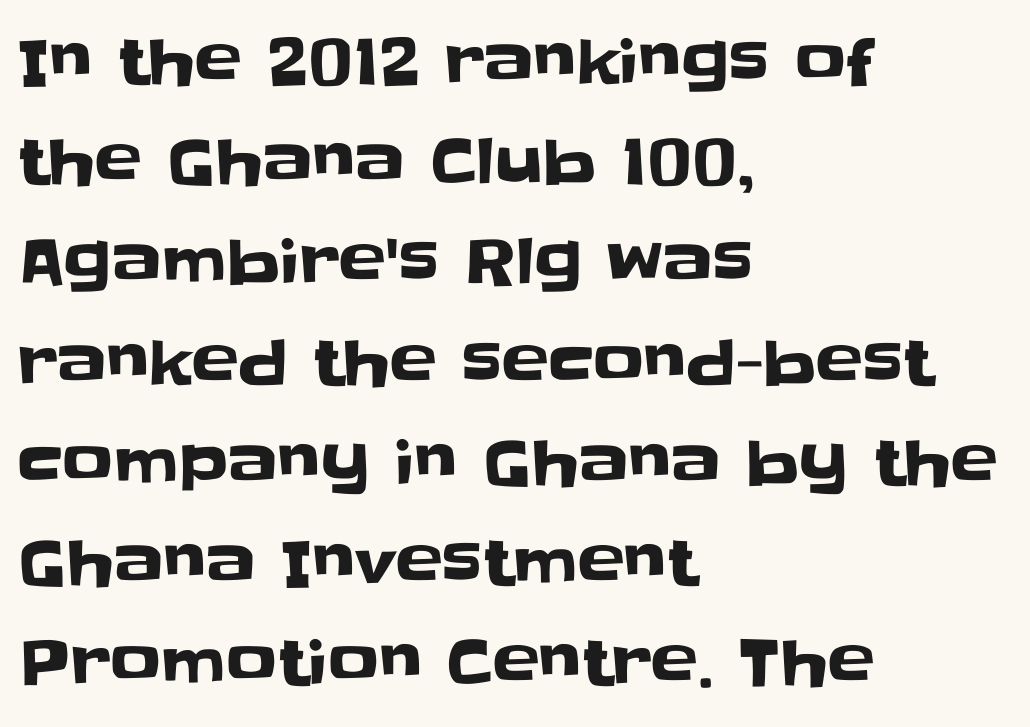
Each word holds together tightly as a unit, with standard inter-letter gaps. Proportional: the letters do not fall into vertical columns. Compared with typical paragraphs, the rows here are spaced about the same. The glyphs are unaccompanied by any horizontal stroke below them.
